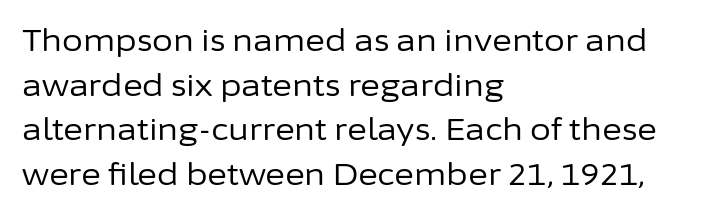
{"serif": "no", "italic": "no", "bold": "no", "weight": "regular", "width": "normal", "stroke_contrast": "low", "x_height": "medium", "monospaced": "no", "underline": "no", "align": "left", "line_spacing": "normal", "line_spacing_ratio": 1.49, "letter_spacing": "normal", "letter_spacing_em": 0.0, "glyph_px": 30}
